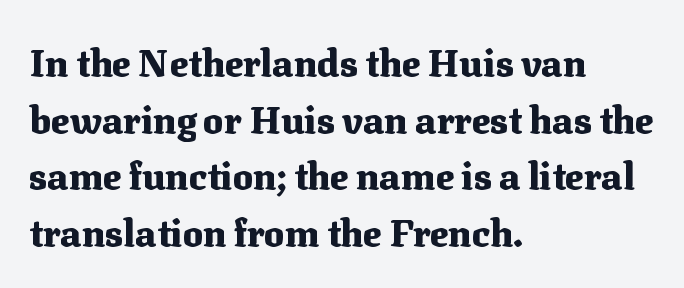
Is there much room between lines? A standard amount, neither cramped nor airy. Here the designer chose a conventional face with non-uniform glyph widths. The foot of each line stays bare and open. Words appear dense and cohesive because spacing is normal.
